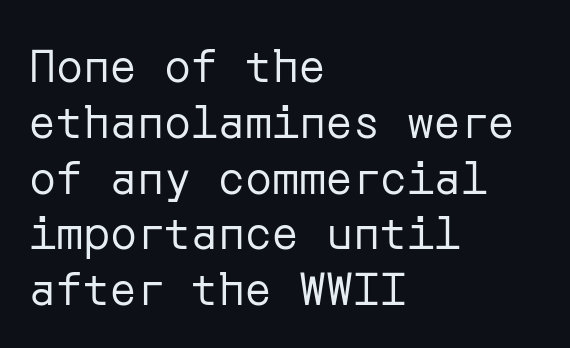
{"serif": "no", "italic": "no", "bold": "no", "weight": "regular", "width": "normal", "stroke_contrast": "low", "x_height": "medium", "underline": "no", "align": "left", "line_spacing_ratio": 1.24, "letter_spacing": "normal", "letter_spacing_em": 0.0, "glyph_px": 45}
